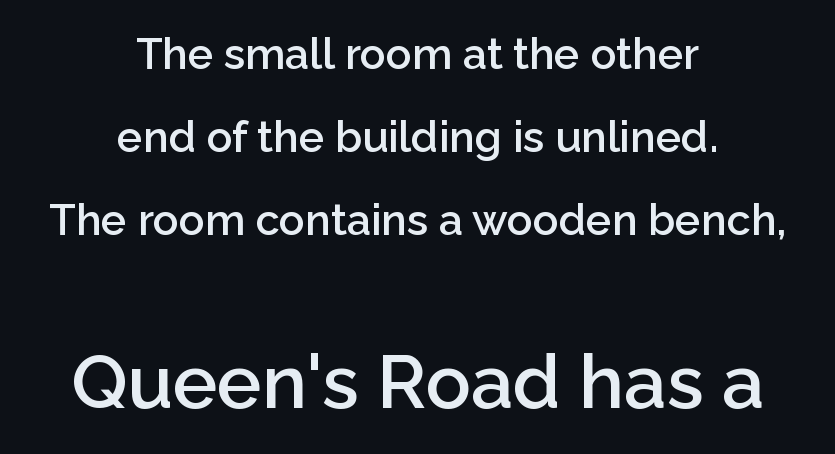
Q: Is the text bold? A: Semi-bold.
Q: Is the text italic (slanted)? A: No, it is upright.
Q: Is the typeface a serif or a sans-serif typeface? A: Sans-serif.
Q: Is the text underlined? A: No.
Q: How is the paragraph aligned? A: Centered.
Q: Is the spacing between letters normal or unusually wide? A: Normal.
Q: Is the spacing between lines tight, normal or loose? A: Loose.
Q: Which block of text is set in a larger size, the first (top) or the second (bottom)? A: The second (bottom) one.
Q: Width (condensed, normal, or wide)? A: Normal.
Q: Stroke contrast? A: Low.
Q: x-height? A: Medium.
Q: Monospaced? A: No.
